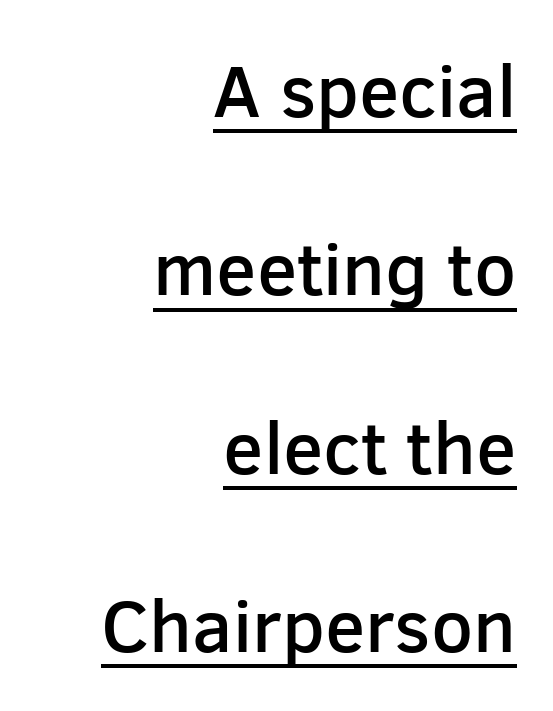
Character widths vary here, with narrow letters taking less room than wide ones. In CSS terms this would be text-align: right. Serif or sans? Sans — the stroke terminals are bare. Do the letters lean? They stand straight. Honestly, the letter spacing is just normal — you wouldn't notice it.
